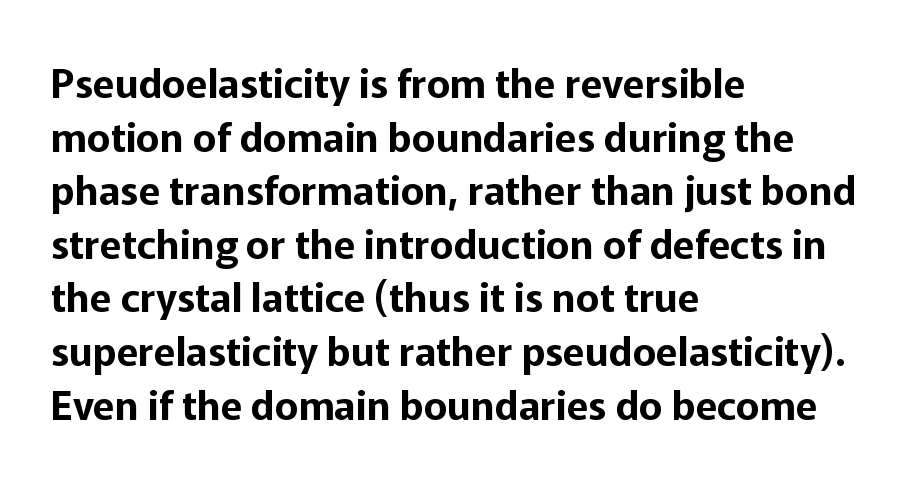
The image shows 40 px sans-serif type, upright; set left-aligned, normal line spacing (1.34x), normal letter spacing, not underlined; low stroke contrast and a medium x-height.
